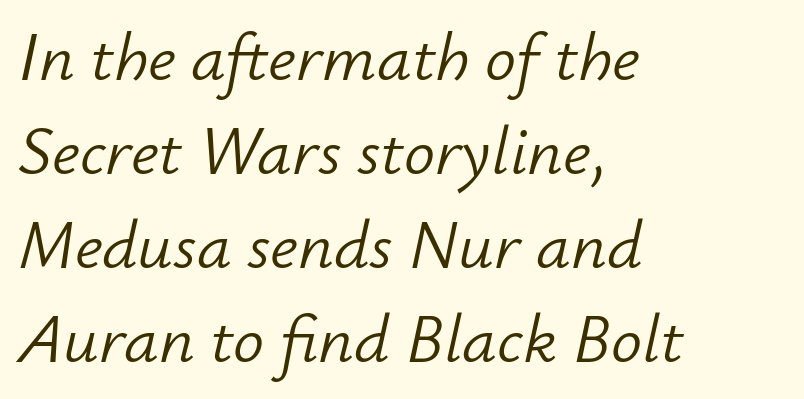
The image shows 69 px light type, italic (leaning right); set left-aligned, normal line spacing (1.36x), normal letter spacing, not underlined; low stroke contrast and a small x-height.
